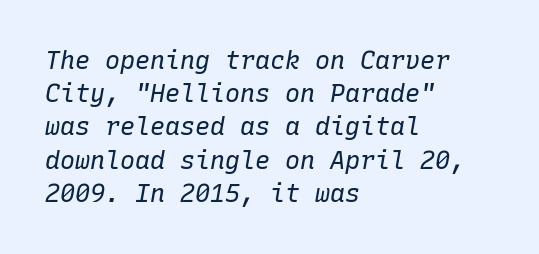
Stroke thickness stays within the range of a standard reading face or lighter. Does the leading feel generous? No, just average. The letters are slanted; this is an italic face. The rag falls on the right side of this text block. Inter-character spacing is left at the font's built-in metrics. Only glyphs here, with clear space below each row.
